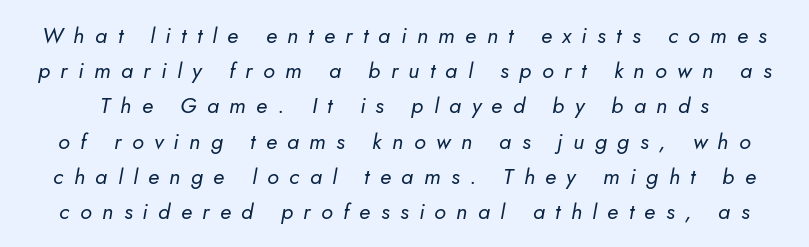
{"italic": "yes", "lean": "right", "slant_degrees": 5, "bold": "no", "underline": "no", "line_spacing": "normal", "line_spacing_ratio": 1.6, "letter_spacing": "wide", "letter_spacing_em": 0.47, "glyph_px": 22}
